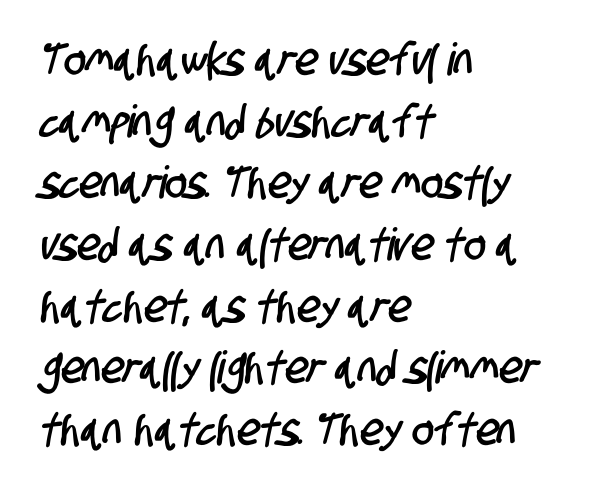
Q: Is the typeface a serif or a sans-serif typeface? A: Sans-serif.
Q: Is the text underlined? A: No.
Q: How is the paragraph aligned? A: Left-aligned.
Q: Is the spacing between letters normal or unusually wide? A: Normal.
Q: Is the spacing between lines tight, normal or loose? A: Normal.
Q: Width (condensed, normal, or wide)? A: Condensed.
Q: Stroke contrast? A: Low.
Q: x-height? A: Large.
Q: Monospaced? A: No.
